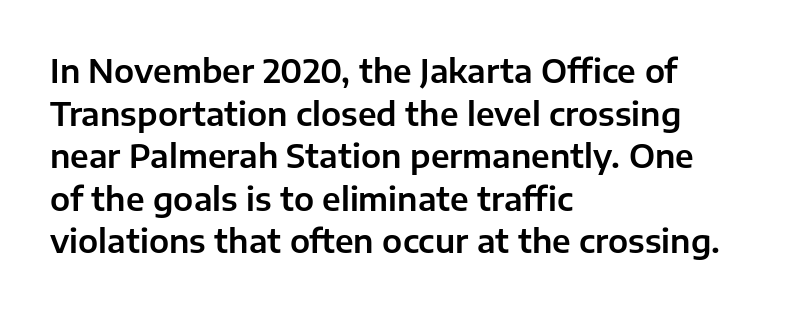
Q: Is the text italic (slanted)? A: No, it is upright.
Q: Is the typeface a serif or a sans-serif typeface? A: Sans-serif.
Q: Is the text underlined? A: No.
Q: How is the paragraph aligned? A: Left-aligned.
Q: Is the spacing between letters normal or unusually wide? A: Normal.
Q: Is the spacing between lines tight, normal or loose? A: Normal.
Q: Width (condensed, normal, or wide)? A: Normal.
Q: Stroke contrast? A: Low.
Q: x-height? A: Medium.
Q: Monospaced? A: No.
